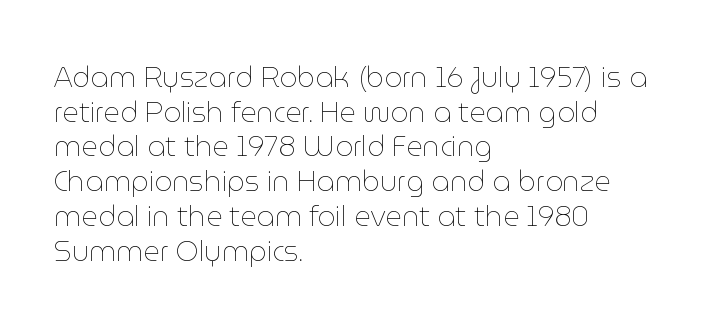
The image shows 28 px thin type, upright; set left-aligned, line spacing 1.24x, normal letter spacing, not underlined; low stroke contrast and a medium x-height.
